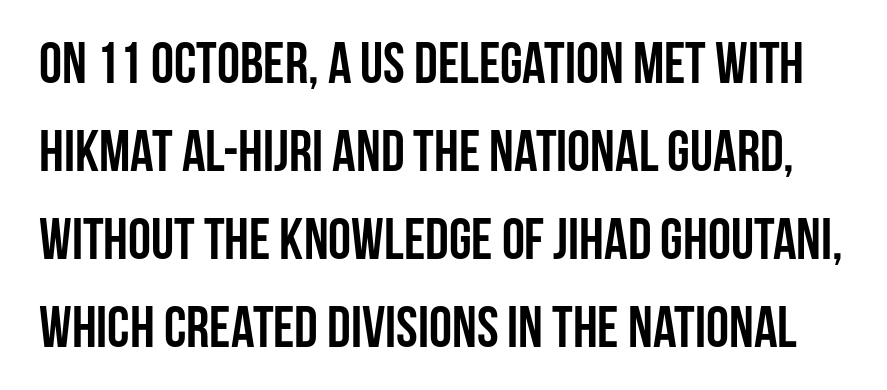
{"serif": "no", "italic": "no", "bold": "yes", "weight": "semibold", "width": "condensed", "stroke_contrast": "low", "x_height": "large", "monospaced": "no", "underline": "no", "line_spacing": "normal", "line_spacing_ratio": 1.52, "letter_spacing": "normal", "letter_spacing_em": 0.0, "glyph_px": 58}
